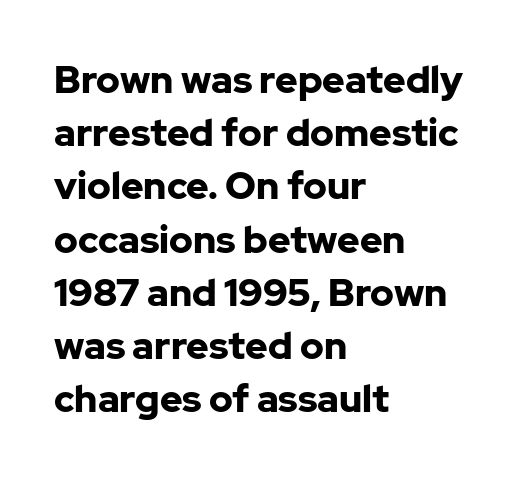
{"serif": "no", "italic": "no", "bold": "yes", "weight": "bold", "width": "normal", "stroke_contrast": "low", "x_height": "medium", "monospaced": "no", "underline": "no", "align": "left", "line_spacing": "normal", "line_spacing_ratio": 1.4, "letter_spacing": "normal", "letter_spacing_em": 0.0, "glyph_px": 38}
